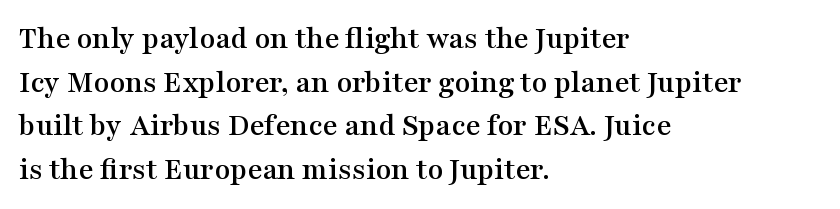
Q: Is the text italic (slanted)? A: No, it is upright.
Q: Is the typeface a serif or a sans-serif typeface? A: Serif.
Q: Is the text underlined? A: No.
Q: How is the paragraph aligned? A: Left-aligned.
Q: Is the spacing between letters normal or unusually wide? A: Normal.
Q: Is the spacing between lines tight, normal or loose? A: Normal.
Q: Width (condensed, normal, or wide)? A: Wide.
Q: Stroke contrast? A: Medium.
Q: x-height? A: Medium.
Q: Monospaced? A: No.
